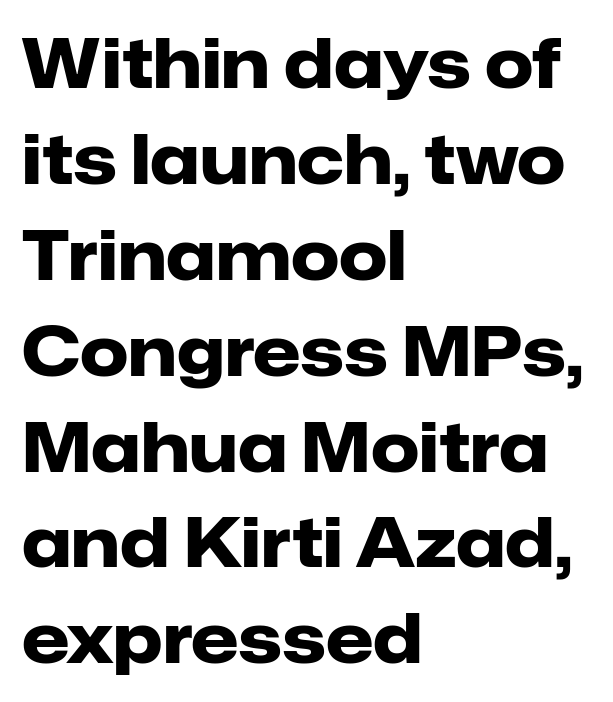
{"serif": "no", "italic": "no", "bold": "yes", "weight": "heavy", "width": "normal", "stroke_contrast": "low", "x_height": "medium", "monospaced": "no", "underline": "no", "align": "left", "line_spacing": "normal", "line_spacing_ratio": 1.41, "letter_spacing": "normal", "letter_spacing_em": 0.0, "glyph_px": 68}
